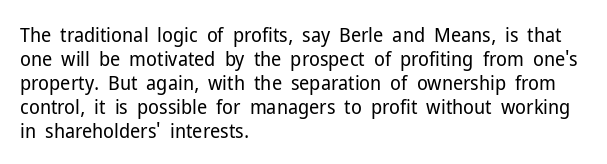
The image shows 20 px text type, upright; set left-aligned, line spacing 1.2x, normal letter spacing, not underlined.
